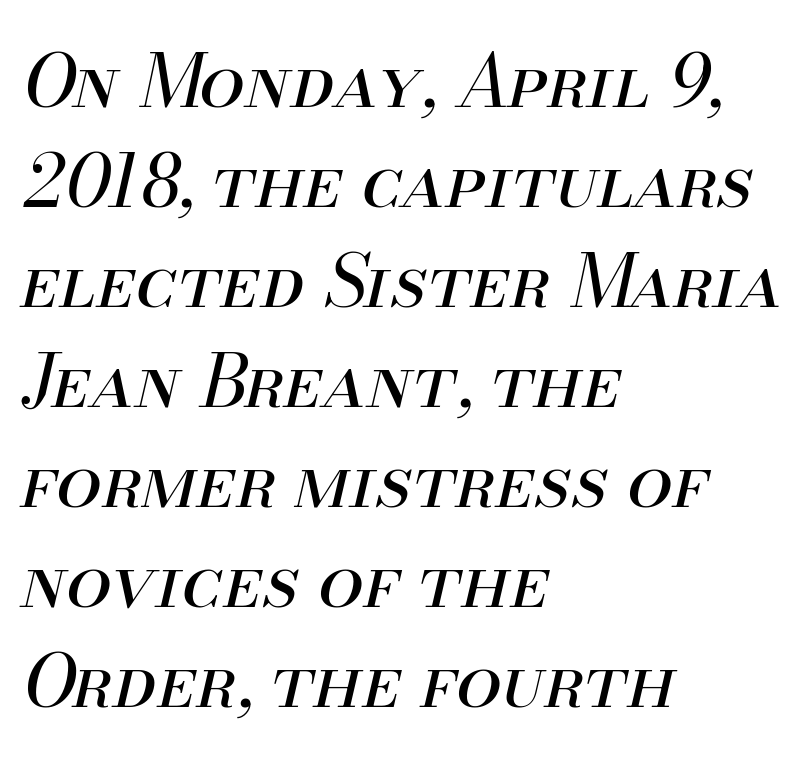
The image shows 73 px regular-weight type, italic (leaning right); set left-aligned, normal line spacing (1.37x), normal letter spacing, not underlined; medium stroke contrast and a small x-height.
